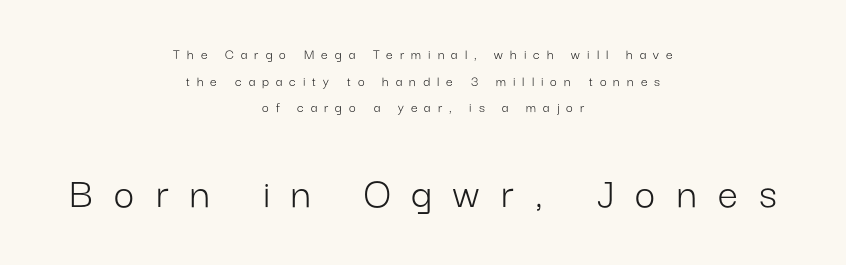
Q: Is the text bold? A: No.
Q: Is the text italic (slanted)? A: No, it is upright.
Q: Is the typeface a serif or a sans-serif typeface? A: Sans-serif.
Q: Is the text underlined? A: No.
Q: How is the paragraph aligned? A: Centered.
Q: Is the spacing between letters normal or unusually wide? A: Unusually wide.
Q: Which block of text is set in a larger size, the first (top) or the second (bottom)? A: The second (bottom) one.
Q: Width (condensed, normal, or wide)? A: Normal.
Q: Stroke contrast? A: Low.
Q: x-height? A: Medium.
Q: Monospaced? A: No.
